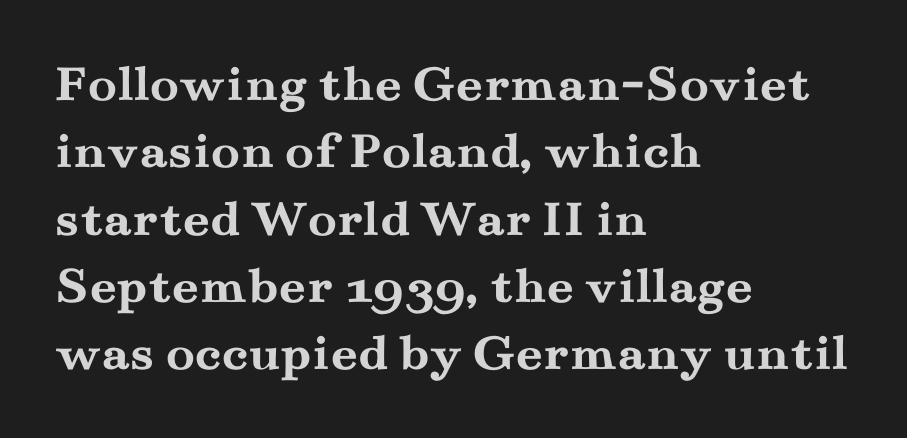
The image shows 53 px semibold, wide serif type, upright; set left-aligned, normal line spacing (1.27x), normal letter spacing, not underlined; medium stroke contrast and a small x-height.
